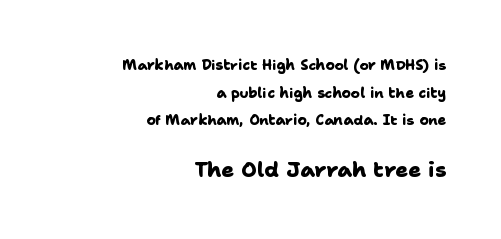
Q: Is the text bold? A: Yes.
Q: Is the text underlined? A: No.
Q: How is the paragraph aligned? A: Right-aligned.
Q: Is the spacing between letters normal or unusually wide? A: Normal.
Q: Is the spacing between lines tight, normal or loose? A: Loose.
Q: Which block of text is set in a larger size, the first (top) or the second (bottom)? A: The second (bottom) one.
